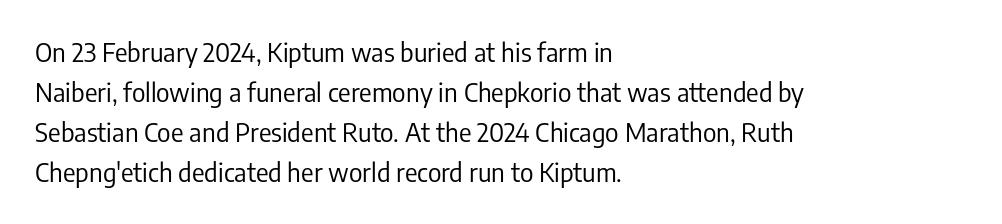
The image shows 26 px text type, upright; set left-aligned, normal line spacing (1.54x), normal letter spacing, not underlined.
